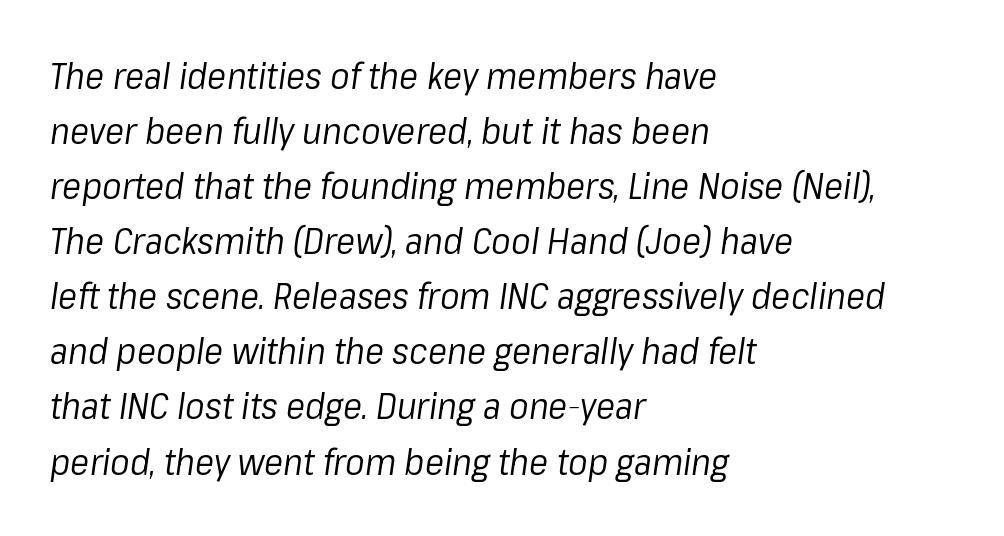
How would I describe the line gaps? Plain and ordinary. Does extra space separate the letters? No, they use regular spacing. Compared with a typical body face, this is equally light or lighter still. Observe the lean: these are italic letterforms. Do the characters align in a grid? No, the font is proportional.
